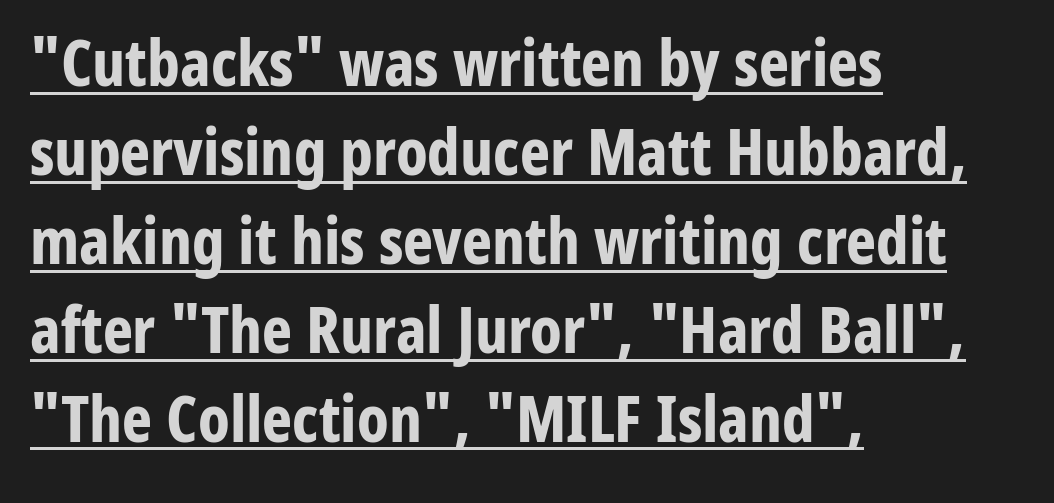
Examine the stroke ends and you'll find no serifs. The glyphs are accompanied by a horizontal stroke just below them. Think of a printed novel: that variable character pitch is what you see here. These words are printed bold, with thick strokes throughout. Every stem runs plumb, perpendicular to the baseline.
